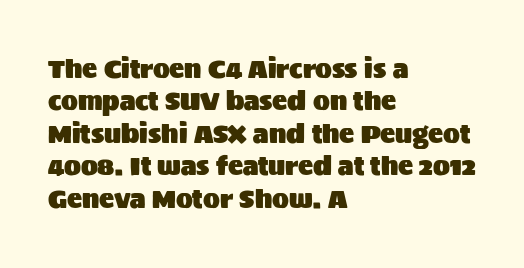
Q: Is the text italic (slanted)? A: No, it is upright.
Q: Is the text underlined? A: No.
Q: How is the paragraph aligned? A: Left-aligned.
Q: Is the spacing between letters normal or unusually wide? A: Normal.
Q: Is the spacing between lines tight, normal or loose? A: Normal.
